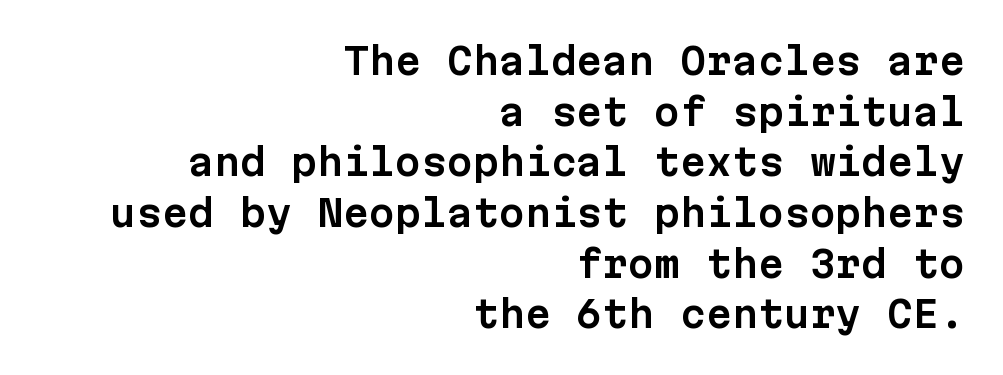
Between one letter and the next there's only the usual sliver of space. This sample is right-justified, so line beginnings fall wherever the words allow. This is sans-serif lettering, the kind often seen on screens and signage. Type without underlining.
